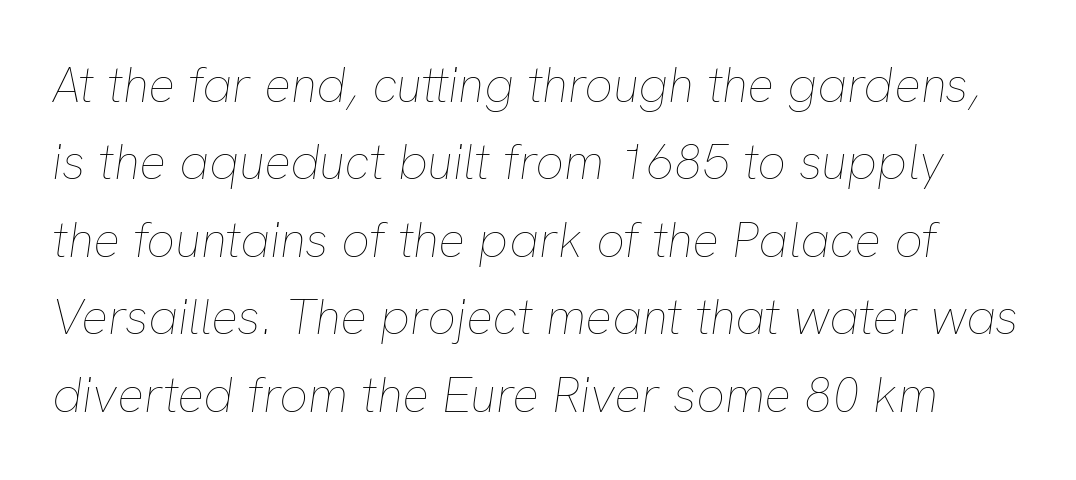
Q: Is the text bold? A: No.
Q: Is the text italic (slanted)? A: Yes, it leans right by about 8 degrees.
Q: Is the text underlined? A: No.
Q: Is the spacing between letters normal or unusually wide? A: Normal.
Q: Is the spacing between lines tight, normal or loose? A: Normal.
Q: Width (condensed, normal, or wide)? A: Normal.
Q: Stroke contrast? A: Low.
Q: x-height? A: Medium.
Q: Monospaced? A: No.
